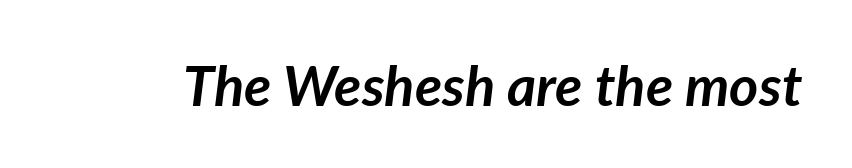
Q: Is the text bold? A: Yes.
Q: Is the text italic (slanted)? A: Yes, it leans right by about 7 degrees.
Q: Is the text underlined? A: No.
Q: Is the spacing between letters normal or unusually wide? A: Normal.
Q: Width (condensed, normal, or wide)? A: Normal.
Q: Stroke contrast? A: Low.
Q: x-height? A: Medium.
Q: Monospaced? A: No.
